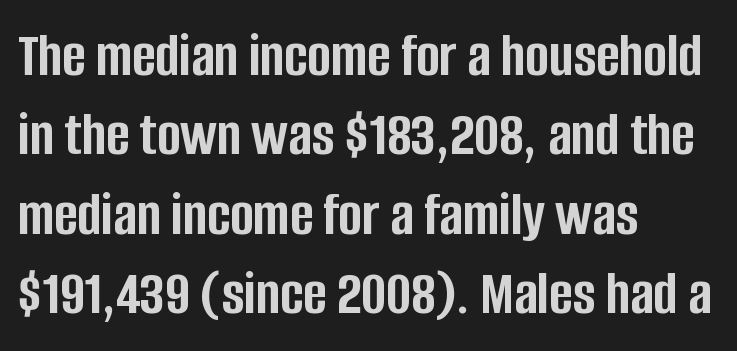
Q: Is the text bold? A: Yes.
Q: Is the text italic (slanted)? A: No, it is upright.
Q: Is the typeface a serif or a sans-serif typeface? A: Sans-serif.
Q: Is the text underlined? A: No.
Q: How is the paragraph aligned? A: Left-aligned.
Q: Is the spacing between letters normal or unusually wide? A: Normal.
Q: Is the spacing between lines tight, normal or loose? A: Normal.
Q: Width (condensed, normal, or wide)? A: Condensed.
Q: Stroke contrast? A: Low.
Q: x-height? A: Large.
Q: Monospaced? A: No.
